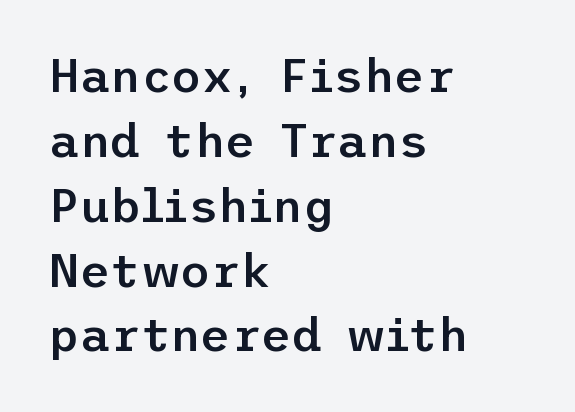
Q: Is the text bold? A: Semi-bold.
Q: Is the text italic (slanted)? A: No, it is upright.
Q: Is the typeface a serif or a sans-serif typeface? A: Sans-serif.
Q: Is the text underlined? A: No.
Q: How is the paragraph aligned? A: Left-aligned.
Q: Is the spacing between letters normal or unusually wide? A: Normal.
Q: Is the spacing between lines tight, normal or loose? A: Normal.
Q: Width (condensed, normal, or wide)? A: Normal.
Q: Stroke contrast? A: Low.
Q: x-height? A: Medium.
